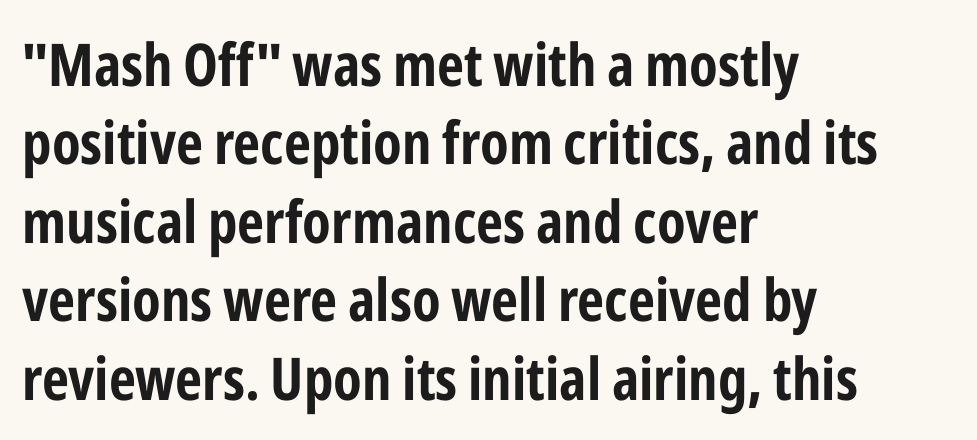
Do the characters align in a grid? No, the font is proportional. This is sans-serif lettering, the kind often seen on screens and signage. Every stem runs plumb, perpendicular to the baseline. There is no visible air inserted between adjacent glyphs. Typesetter's note: full bold, strokes at maximum text heaviness. Each line starts at the same left margin while the right side varies.
